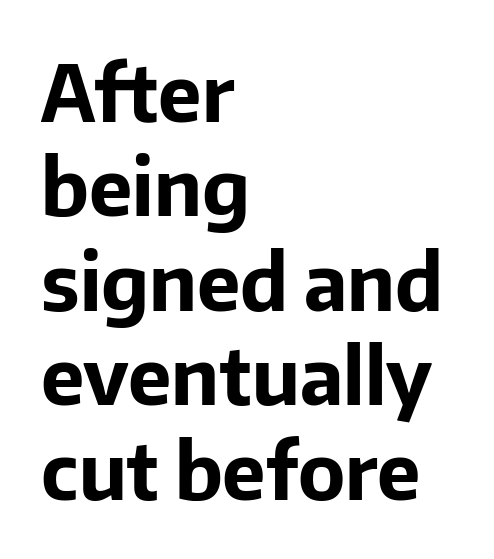
The letters stand straight up with perfectly vertical stems. These lines are rendered in a variable-pitch font. Reading down the block, your eye returns to a fixed left position each line. Lines of text with bare space underneath.
